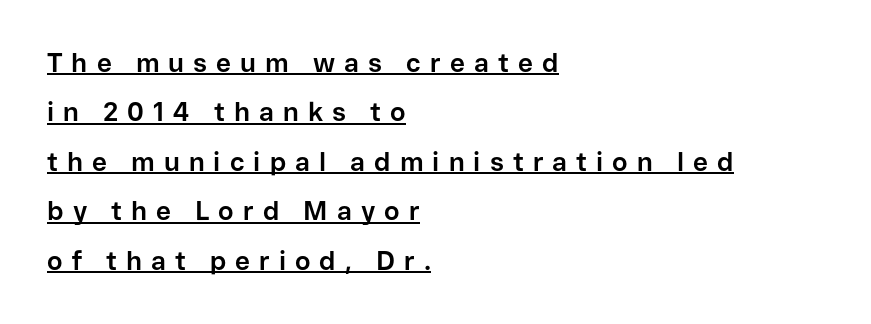
Has an underline been added? It has. Leftover space on each line is placed entirely after the last word. The letters stand straight up with perfectly vertical stems. The glyphs have the mass of a bold cut. Vertically, the passage feels expansive, rows floating well apart. Does extra space separate the letters? Yes, quite a lot of it.
